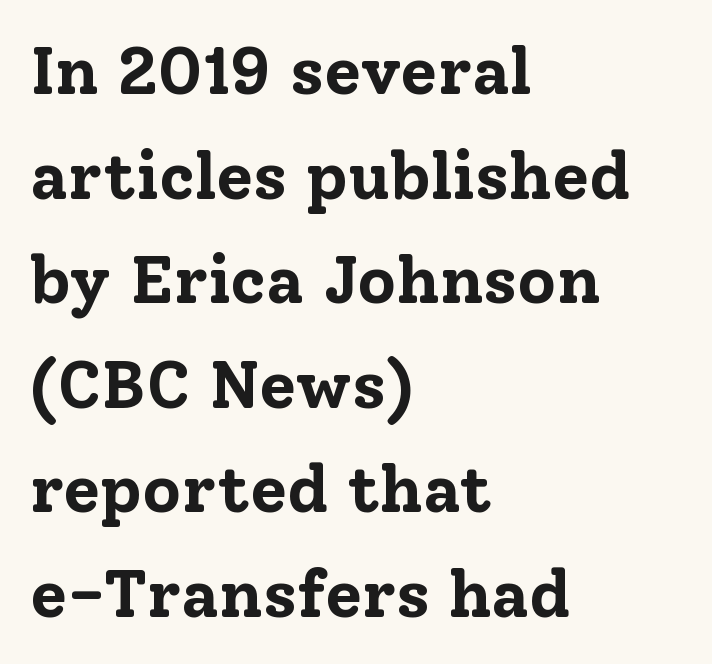
The image shows 67 px bold serif type, upright; set left-aligned, normal line spacing (1.56x), normal letter spacing, not underlined; low stroke contrast and a medium x-height.
